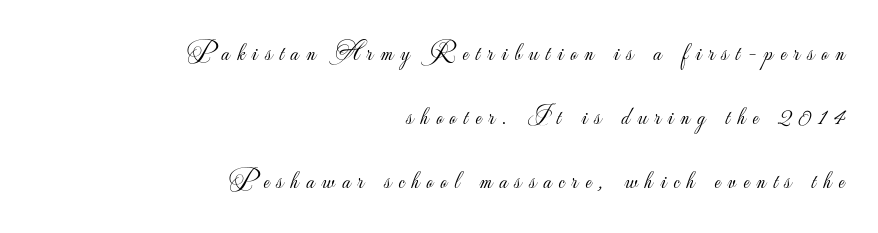
Q: Is the text bold? A: No.
Q: Is the text italic (slanted)? A: Yes.
Q: Is the text underlined? A: No.
Q: How is the paragraph aligned? A: Right-aligned.
Q: Is the spacing between letters normal or unusually wide? A: Unusually wide.
Q: Is the spacing between lines tight, normal or loose? A: Loose.
